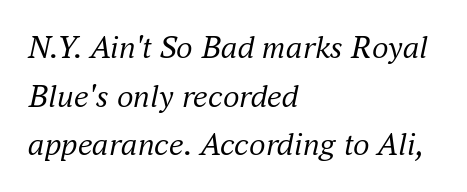
The image shows 33 px regular-weight serif type, italic (leaning right); set left-aligned, normal line spacing (1.47x), normal letter spacing, not underlined; medium stroke contrast and a small x-height.
